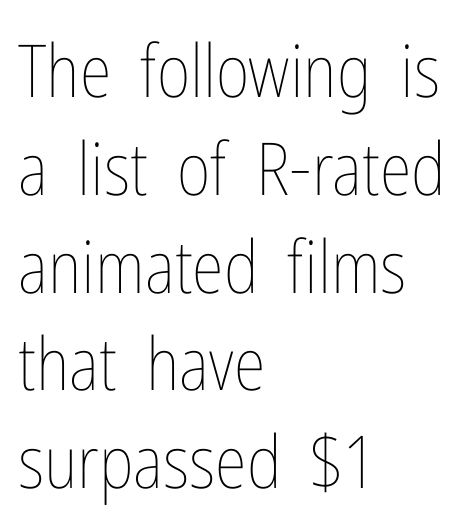
Q: Is the text bold? A: No.
Q: Is the text italic (slanted)? A: No, it is upright.
Q: Is the text underlined? A: No.
Q: How is the paragraph aligned? A: Left-aligned.
Q: Is the spacing between letters normal or unusually wide? A: Normal.
Q: Is the spacing between lines tight, normal or loose? A: Normal.
Q: Width (condensed, normal, or wide)? A: Condensed.
Q: Stroke contrast? A: Low.
Q: x-height? A: Medium.
Q: Monospaced? A: No.
